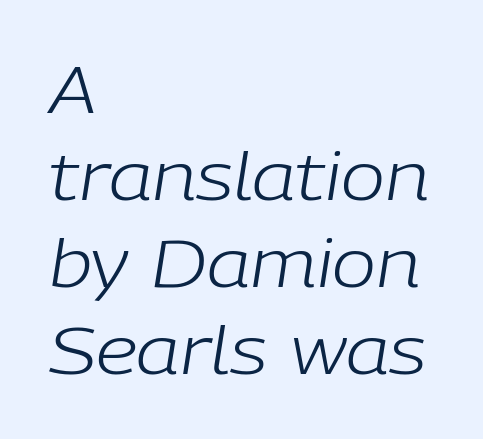
The baseline area is clear. The lines sit at an ordinary, default distance from one another. Short and long lines alike share a common starting point at left. Bold? No — there's no thickening of the strokes.
